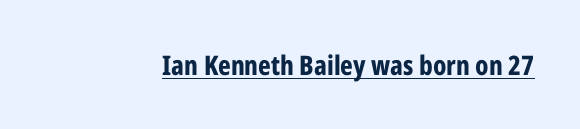
Q: Is the text bold? A: Yes.
Q: Is the text italic (slanted)? A: No, it is upright.
Q: Is the text underlined? A: Yes.
Q: Is the spacing between letters normal or unusually wide? A: Normal.
